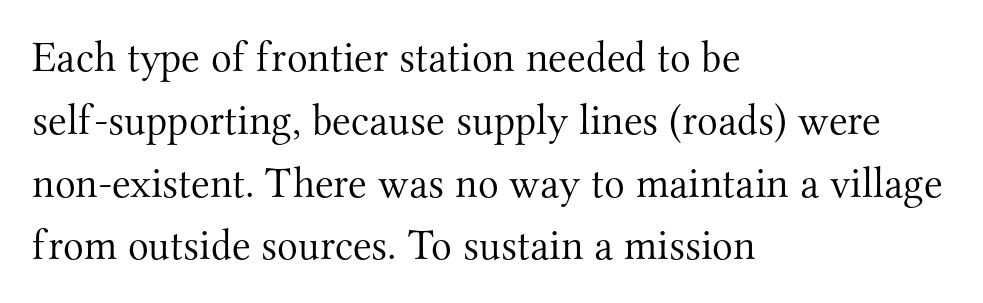
The image shows 43 px light serif type, upright; set left-aligned, normal line spacing (1.46x), normal letter spacing, not underlined; medium stroke contrast and a small x-height.
